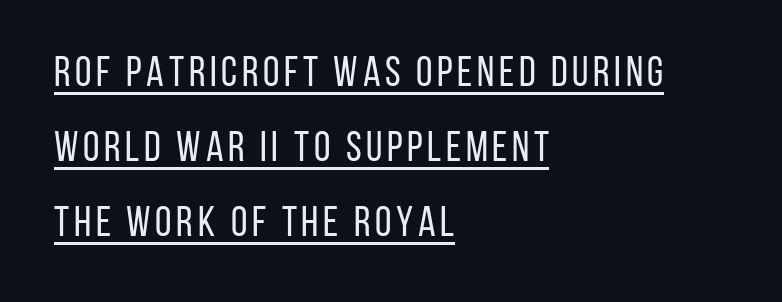
Q: Is the text bold? A: No.
Q: Is the text italic (slanted)? A: No, it is upright.
Q: Is the typeface a serif or a sans-serif typeface? A: Sans-serif.
Q: Is the text underlined? A: Yes.
Q: How is the paragraph aligned? A: Left-aligned.
Q: Width (condensed, normal, or wide)? A: Condensed.
Q: Stroke contrast? A: Low.
Q: x-height? A: Large.
Q: Monospaced? A: No.
